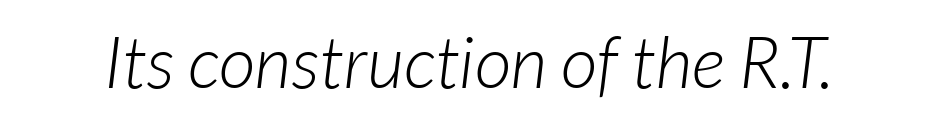
Each letter's strokes conclude bluntly, with no projecting serifs. You could not count columns in this text — the font is proportionally spaced. Between one letter and the next there's only the usual sliver of space. The baseline area is clear. No heavy texture on the line: the type isn't bold.
